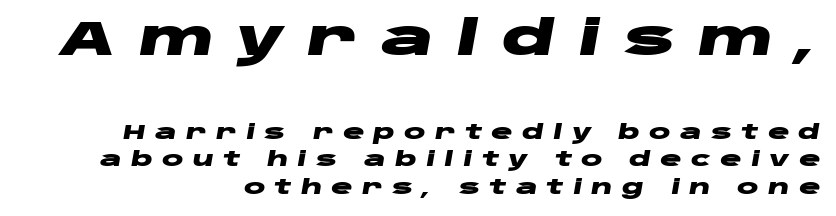
The passage shown is not underscored anywhere. A typesetter would call this heavily tracked-out type. Alignment: flush right. Type size steps down from the first block to the second. Leading: standard.
